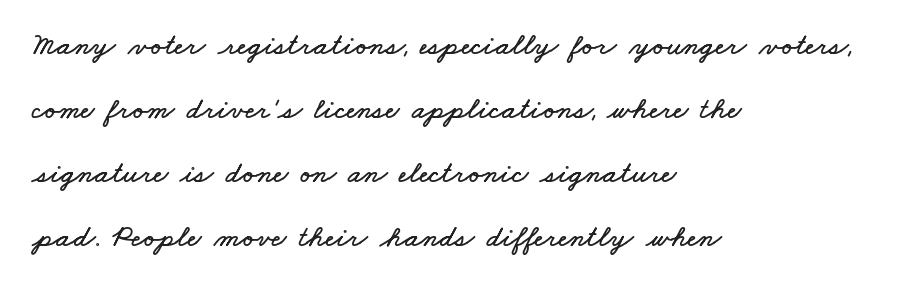
This rendering uses left alignment, leaving the right contour irregular. The line texture is even and compact thanks to regular tracking. Notice the wide empty band between every row — that's loose leading. Descenders are the only things crossing below the line. Proportional: the letters do not fall into vertical columns.
